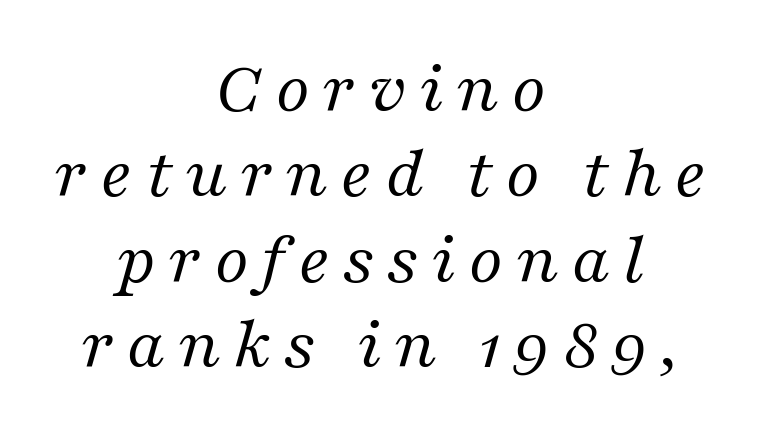
The image shows 75 px regular-weight serif type, italic (leaning right); set centered, tight line spacing (1.14x), not underlined; medium stroke contrast and a medium x-height.
